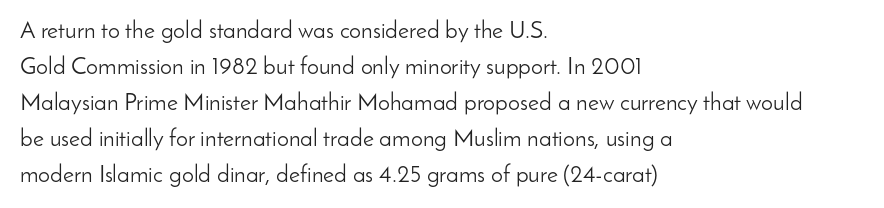
There is no visible air inserted between adjacent glyphs. The rendering anchors every line to the left-hand side. Counters stay open thanks to moderate or lighter strokes. Is there much room between lines? A standard amount, neither cramped nor airy. Type without underlining.
